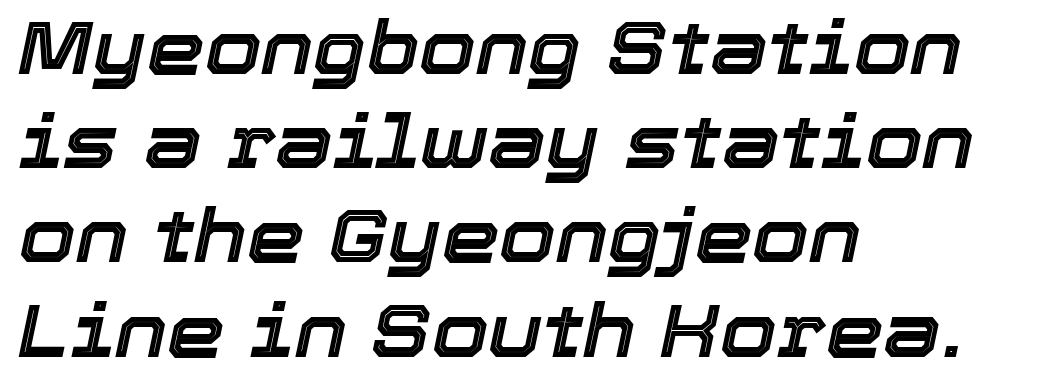
Q: Is the text italic (slanted)? A: Yes, it leans right by about 12 degrees.
Q: Is the text underlined? A: No.
Q: How is the paragraph aligned? A: Left-aligned.
Q: Is the spacing between letters normal or unusually wide? A: Normal.
Q: Is the spacing between lines tight, normal or loose? A: Normal.
Q: Width (condensed, normal, or wide)? A: Normal.
Q: x-height? A: Medium.
Q: Monospaced? A: No.
